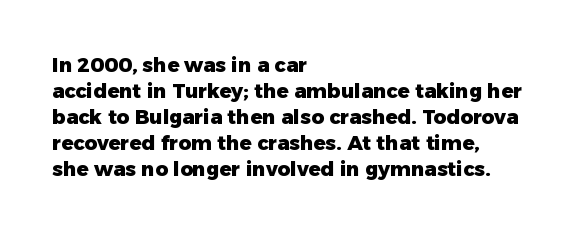
{"italic": "no", "bold": "yes", "underline": "no", "align": "left", "line_spacing": "normal", "line_spacing_ratio": 1.3, "letter_spacing": "normal", "letter_spacing_em": 0.0, "glyph_px": 20}
